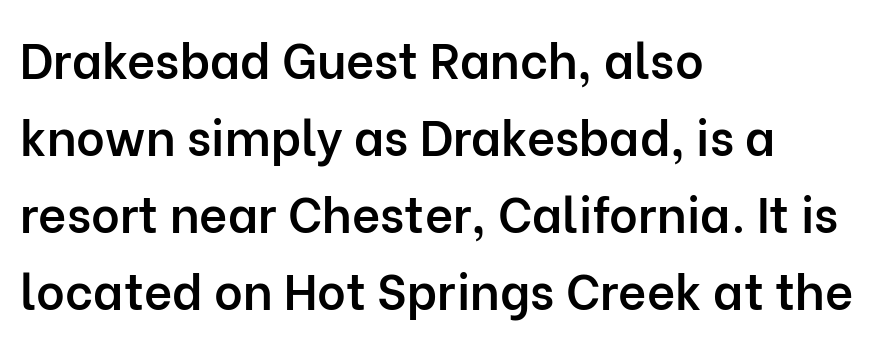
Regular leading. Are there feet on the stems? There aren't — it's a sans. A typesetter would call this proportional, since set widths differ per character. The font's upright variant was chosen for this text. The tracking reads as untouched default to a designer's eye.
